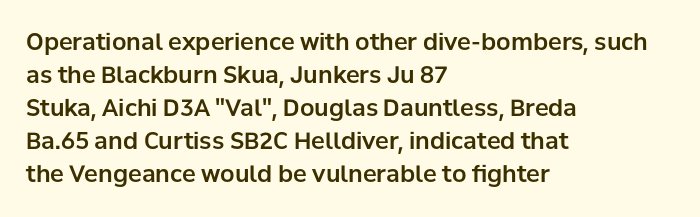
{"italic": "no", "underline": "no", "align": "left", "line_spacing": "normal", "line_spacing_ratio": 1.44, "letter_spacing": "normal", "letter_spacing_em": 0.0, "glyph_px": 23}
